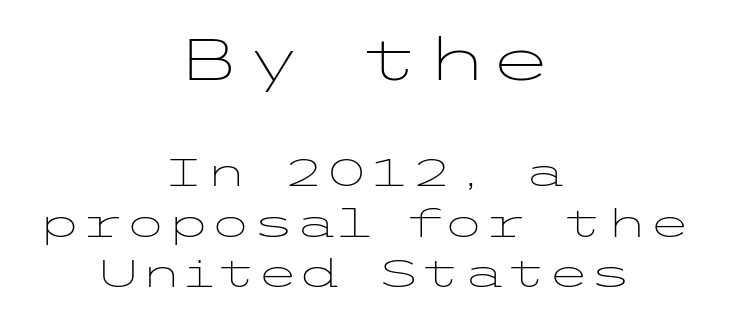
The image shows 59 px light, wide sans-serif type, upright; set centered, normal line spacing (1.3x), normal letter spacing, not underlined; the first (top) block is 1.51x larger; low stroke contrast and a medium x-height.
